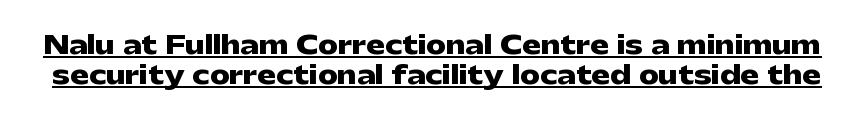
The image shows 25 px bold type, upright; set line spacing 1.22x, normal letter spacing, underlined.
